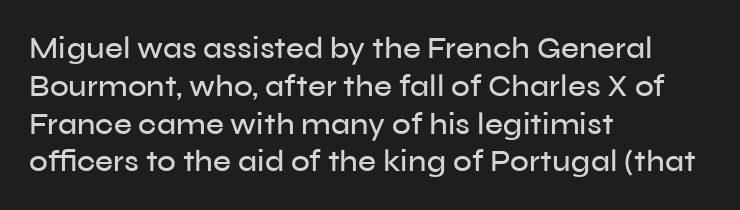
The rag falls on the right side of this text block. The face used here is proportionally spaced, like ordinary book or web type. The face used here is a sans, in the tradition of grotesques and geometrics. The type is set solid horizontally, with unmodified tracking.
